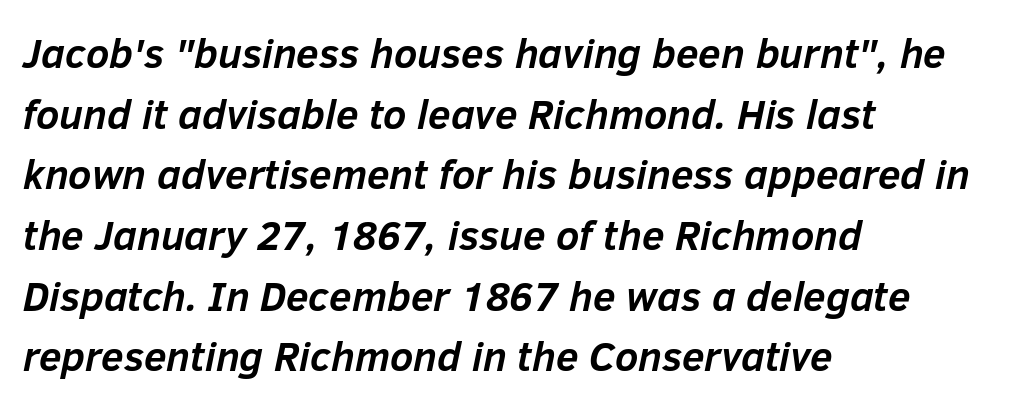
Q: Is the text bold? A: Yes.
Q: Is the text italic (slanted)? A: Yes, it leans right by about 12 degrees.
Q: Is the text underlined? A: No.
Q: How is the paragraph aligned? A: Left-aligned.
Q: Is the spacing between letters normal or unusually wide? A: Normal.
Q: Is the spacing between lines tight, normal or loose? A: Normal.
Q: Width (condensed, normal, or wide)? A: Normal.
Q: Stroke contrast? A: Low.
Q: x-height? A: Medium.
Q: Monospaced? A: No.
